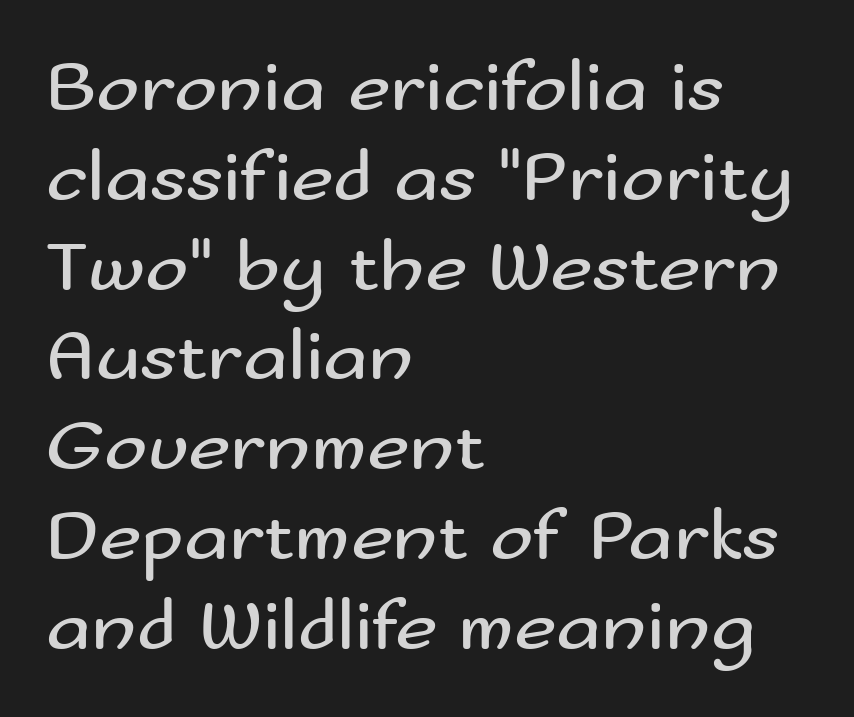
Quick note: not italic, upright. No letter is thick-stroked: the sample isn't bold. Each letter's strokes conclude bluntly, with no projecting serifs. Nothing unusual about the tracking: characters are spaced as the font intends.
